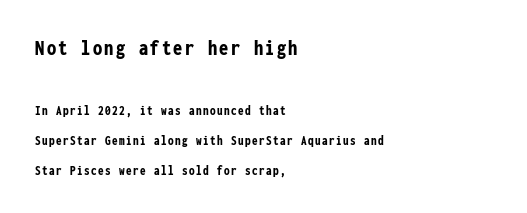
{"italic": "no", "bold": "yes", "underline": "no", "align": "left", "line_spacing": "loose", "line_spacing_ratio": 2.12, "larger_block": "first", "size_ratio": 1.64, "glyph_px": 23}
